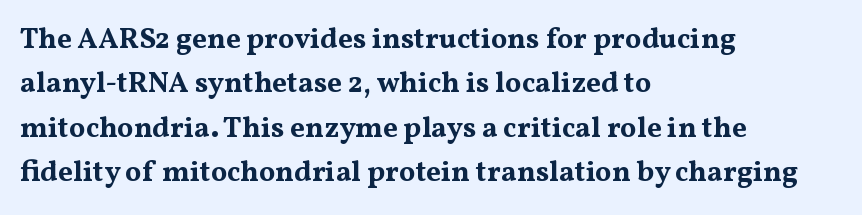
{"serif": "yes", "italic": "no", "bold": "yes", "weight": "bold", "width": "wide", "stroke_contrast": "medium", "x_height": "medium", "monospaced": "no", "underline": "no", "align": "left", "line_spacing": "normal", "line_spacing_ratio": 1.53, "letter_spacing": "normal", "letter_spacing_em": 0.0, "glyph_px": 29}
